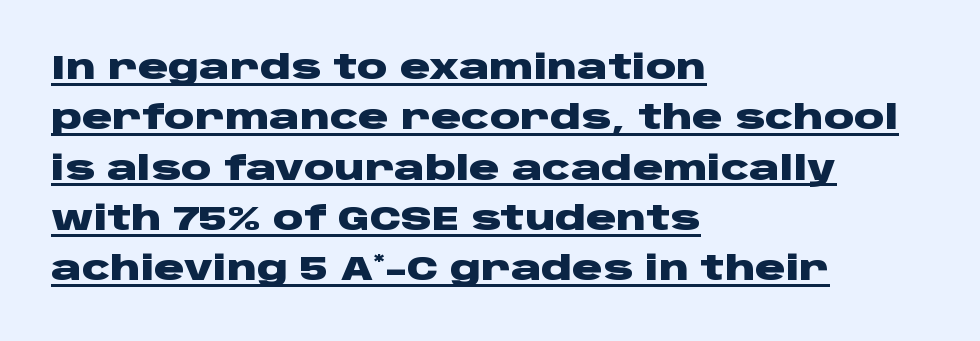
Q: Is the text bold? A: Yes.
Q: Is the text italic (slanted)? A: No, it is upright.
Q: Is the typeface a serif or a sans-serif typeface? A: Sans-serif.
Q: Is the text underlined? A: Yes.
Q: How is the paragraph aligned? A: Left-aligned.
Q: Is the spacing between letters normal or unusually wide? A: Normal.
Q: Is the spacing between lines tight, normal or loose? A: Normal.
Q: Width (condensed, normal, or wide)? A: Wide.
Q: Stroke contrast? A: Low.
Q: x-height? A: Large.
Q: Monospaced? A: No.
